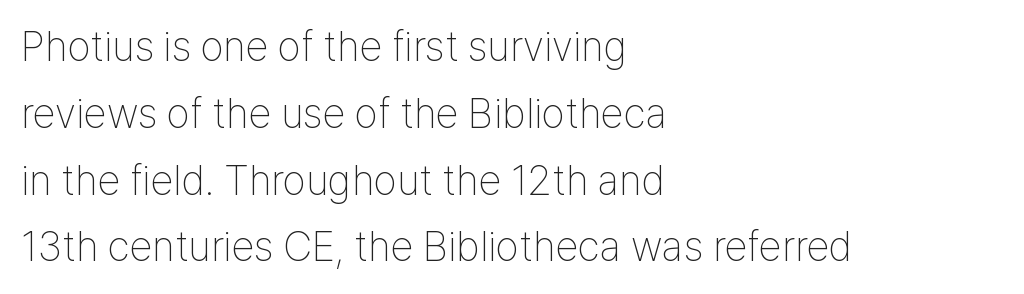
Interline gaps are of average width in this sample. The space directly below the letters is spotless. Observe the ordinary spacing: letters are neighbours, not strangers. The letters advance in unequal steps, a hallmark of proportional type. Vertical stems look standard width or narrower in stroke. These lines are composed in type without serifs.
